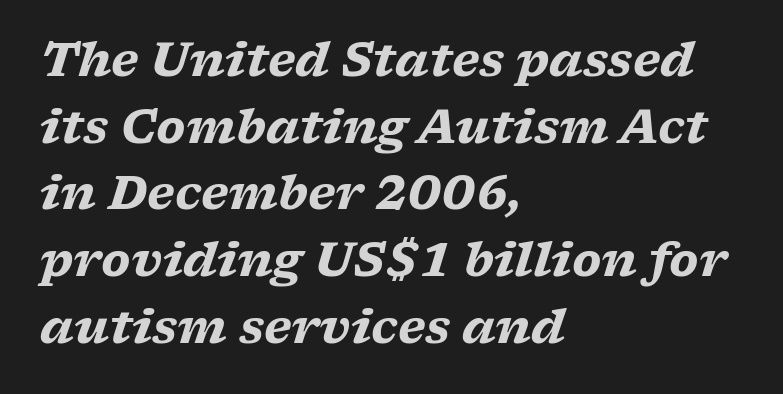
Look at the bottom of the vertical strokes: they flare into serifs here. Notice how the stems are inclined rather than vertical — that's the hallmark of italics. Horizontally, the lines are justified to the leading edge only. Vertically, the passage feels balanced, rows spaced as you'd expect.
